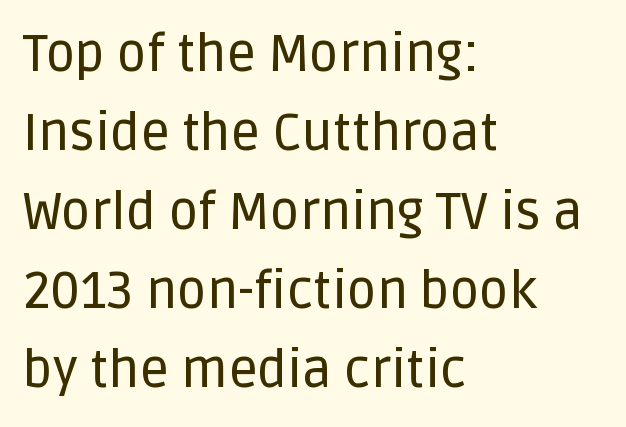
Q: Is the text italic (slanted)? A: No, it is upright.
Q: Is the typeface a serif or a sans-serif typeface? A: Sans-serif.
Q: Is the text underlined? A: No.
Q: How is the paragraph aligned? A: Left-aligned.
Q: Is the spacing between letters normal or unusually wide? A: Normal.
Q: Is the spacing between lines tight, normal or loose? A: Normal.
Q: Width (condensed, normal, or wide)? A: Normal.
Q: Stroke contrast? A: Low.
Q: x-height? A: Large.
Q: Monospaced? A: No.
